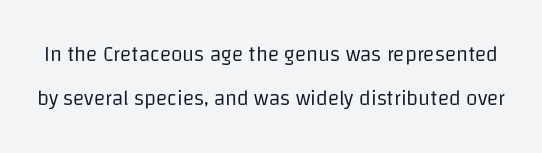
Q: Is the text bold? A: No.
Q: Is the text italic (slanted)? A: No, it is upright.
Q: Is the text underlined? A: No.
Q: Is the spacing between letters normal or unusually wide? A: Normal.
Q: Is the spacing between lines tight, normal or loose? A: Loose.
